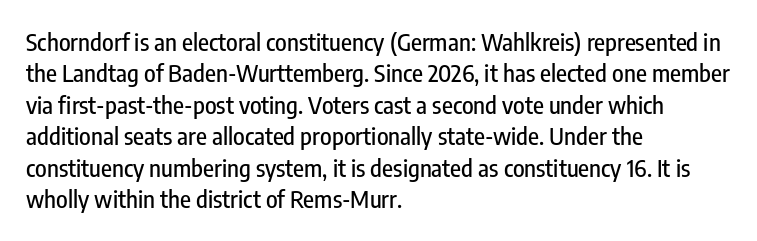
The image shows 24 px text type, upright; set left-aligned, normal line spacing (1.31x), normal letter spacing, not underlined.
